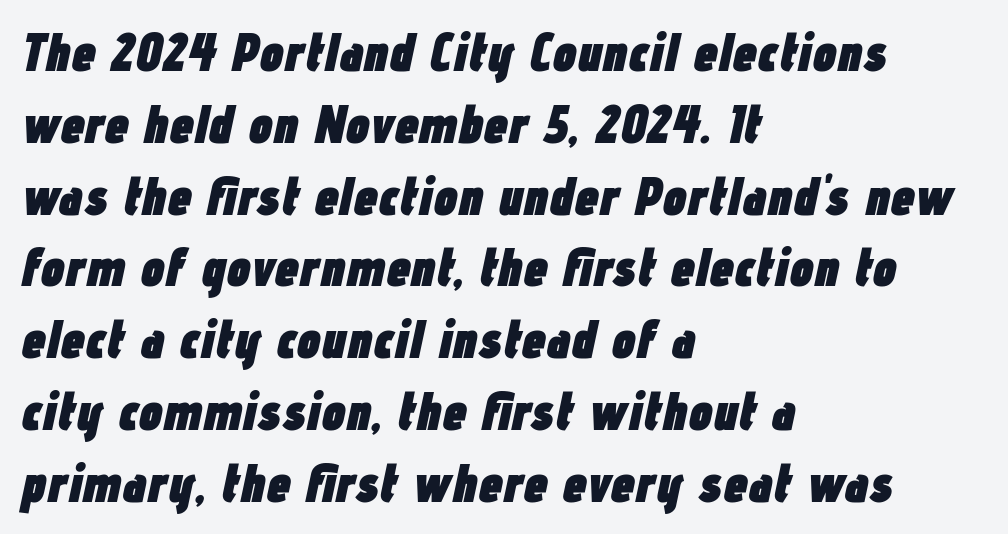
Underlining? Definitely not there. The letters sit at their default tracking, neither squeezed nor spread. You'd pick this weight for a headline — it's a proper bold. The rendering applies a slant to the glyphs. These lines are set flush left with a ragged right edge.
